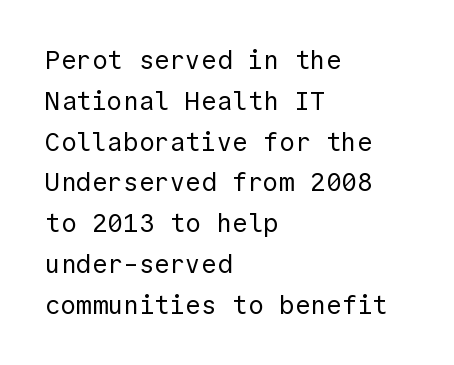
The gap between lines stays unmarked. No extra tracking has been applied to these lines. Does the leading feel generous? No, just average. Short and long lines alike share a common starting point at left.
